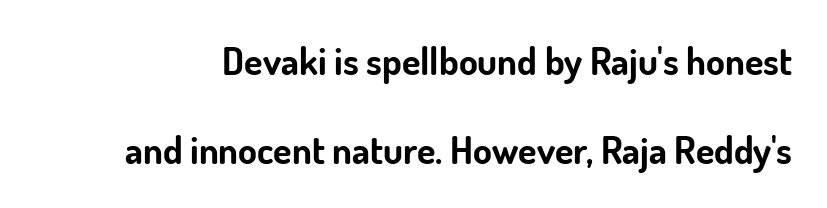
The image shows 38 px bold sans-serif type, upright; set loose line spacing (2.34x), normal letter spacing, not underlined; low stroke contrast and a small x-height.
